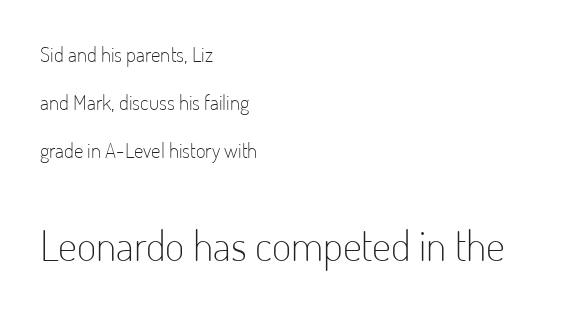
The image shows 42 px light, condensed sans-serif type, upright; set left-aligned, loose line spacing (2.28x), normal letter spacing, not underlined; the second (bottom) block is 2.0x larger; low stroke contrast and a small x-height.
